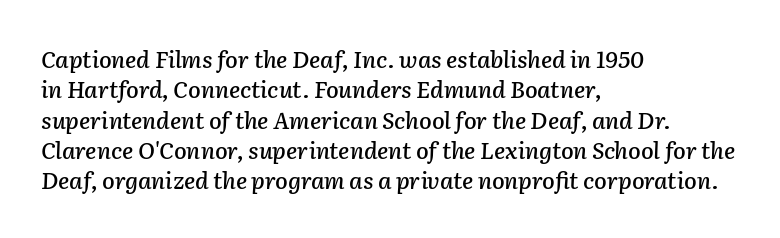
Observe the lean: these are italic letterforms. Observe the ordinary spacing: letters are neighbours, not strangers. The gap between lines stays unmarked. Teacher's note: observe the even left margin — that is flush-left alignment. Interline gaps are of average width in this sample.
